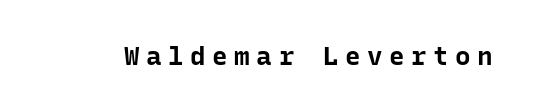
The image shows 26 px bold type, upright; set unusually wide letter spacing (+0.25 em), not underlined.
